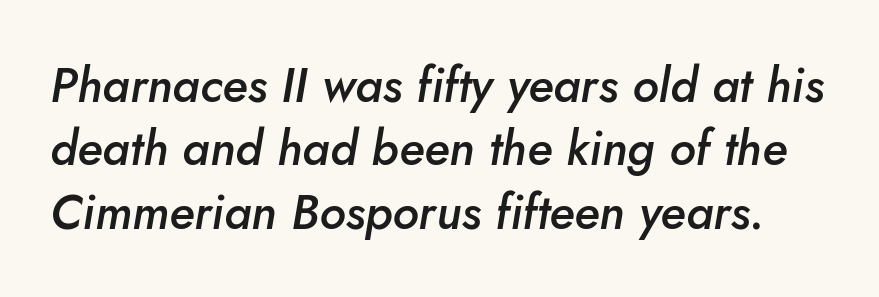
{"italic": "yes", "lean": "right", "slant_degrees": 10, "bold": "semi", "weight": "semibold", "width": "normal", "stroke_contrast": "low", "x_height": "small", "monospaced": "no", "underline": "no", "line_spacing": "normal", "line_spacing_ratio": 1.32, "letter_spacing": "normal", "letter_spacing_em": 0.0, "glyph_px": 48}
